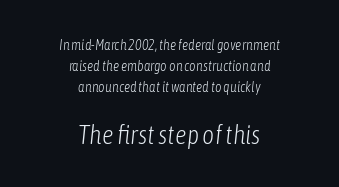
Q: Is the text bold? A: No.
Q: Is the text italic (slanted)? A: Yes, it leans right by about 6 degrees.
Q: Is the text underlined? A: No.
Q: How is the paragraph aligned? A: Centered.
Q: Is the spacing between letters normal or unusually wide? A: Normal.
Q: Is the spacing between lines tight, normal or loose? A: Normal.
Q: Which block of text is set in a larger size, the first (top) or the second (bottom)? A: The second (bottom) one.
